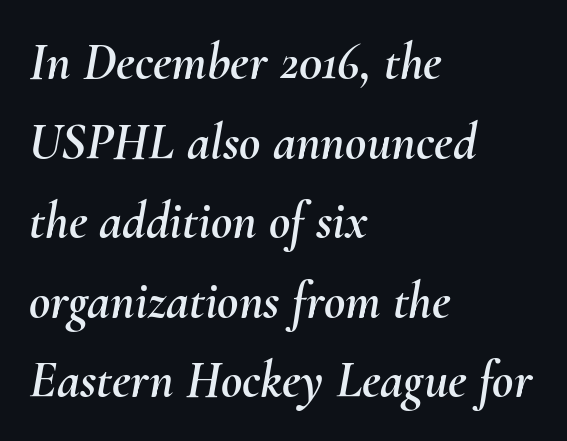
{"italic": "yes", "lean": "right", "slant_degrees": 10, "width": "normal", "stroke_contrast": "medium", "x_height": "small", "monospaced": "no", "underline": "no", "align": "left", "line_spacing": "normal", "line_spacing_ratio": 1.53, "letter_spacing": "normal", "letter_spacing_em": 0.0, "glyph_px": 52}
